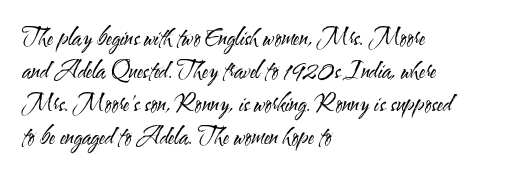
{"bold": "no", "underline": "no", "align": "left", "line_spacing": "normal", "line_spacing_ratio": 1.43, "letter_spacing": "normal", "letter_spacing_em": 0.0, "glyph_px": 23}
